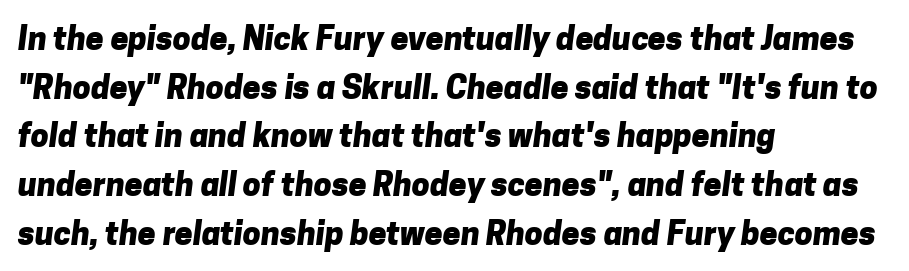
The image shows 32 px heavy sans-serif type; set left-aligned, normal line spacing (1.52x), normal letter spacing, not underlined; low stroke contrast and a medium x-height.
